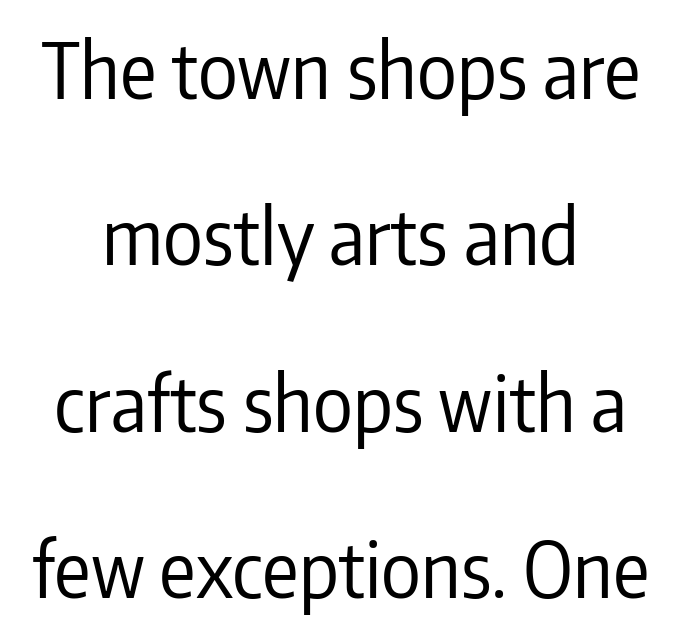
Q: Is the text bold? A: No.
Q: Is the text italic (slanted)? A: No, it is upright.
Q: Is the typeface a serif or a sans-serif typeface? A: Sans-serif.
Q: Is the text underlined? A: No.
Q: How is the paragraph aligned? A: Centered.
Q: Is the spacing between letters normal or unusually wide? A: Normal.
Q: Is the spacing between lines tight, normal or loose? A: Loose.
Q: Width (condensed, normal, or wide)? A: Condensed.
Q: Stroke contrast? A: Low.
Q: x-height? A: Medium.
Q: Monospaced? A: No.
